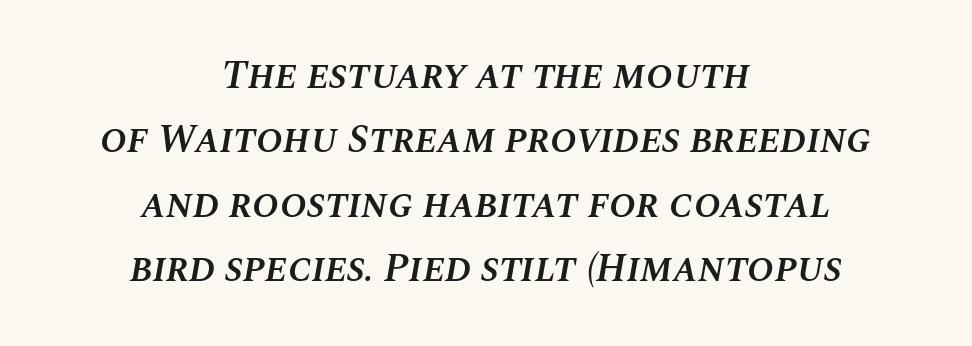
Is this a fixed-width face? No — the glyphs have proportional, varying widths. What weight is shown? A semibold, between regular and bold. Is the block centered? Yes — each line is placed symmetrically about the middle. The gap between lines stays unmarked. Reading down the column, the eye jumps a familiar distance to each next line.
